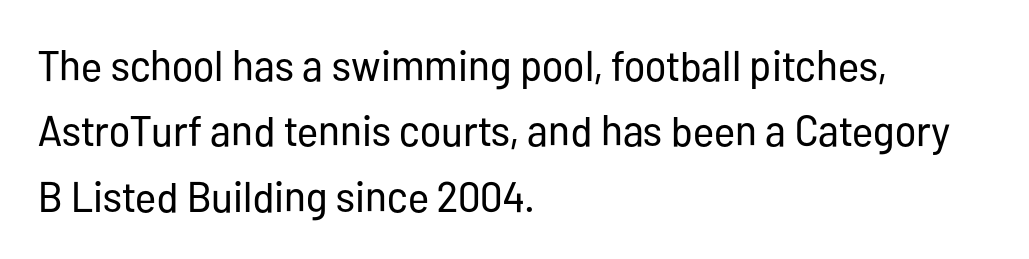
The image shows 43 px regular-weight, condensed sans-serif type, upright; set left-aligned, normal line spacing (1.52x), normal letter spacing, not underlined; low stroke contrast and a medium x-height.
